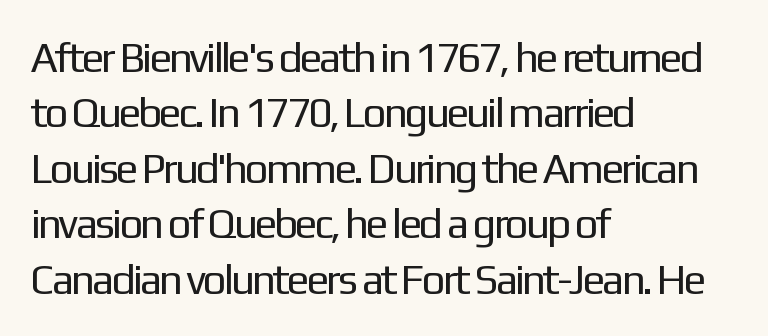
The image shows 42 px regular-weight sans-serif type, upright; set left-aligned, normal line spacing (1.32x), normal letter spacing, not underlined; low stroke contrast and a medium x-height.
